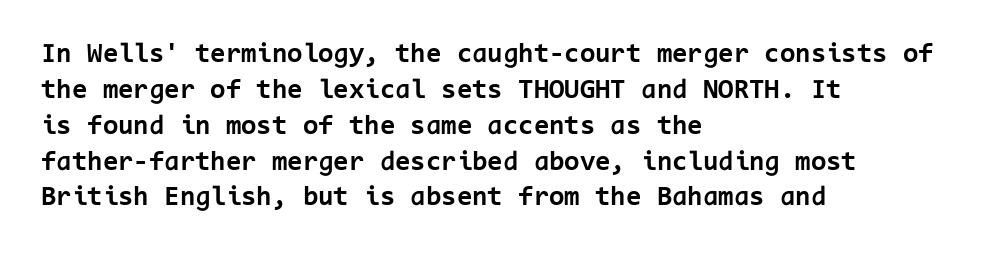
{"serif": "no", "italic": "no", "bold": "yes", "weight": "bold", "width": "normal", "stroke_contrast": "low", "x_height": "medium", "monospaced": "yes", "underline": "no", "align": "left", "line_spacing": "normal", "line_spacing_ratio": 1.28, "letter_spacing": "normal", "letter_spacing_em": 0.0, "glyph_px": 28}
